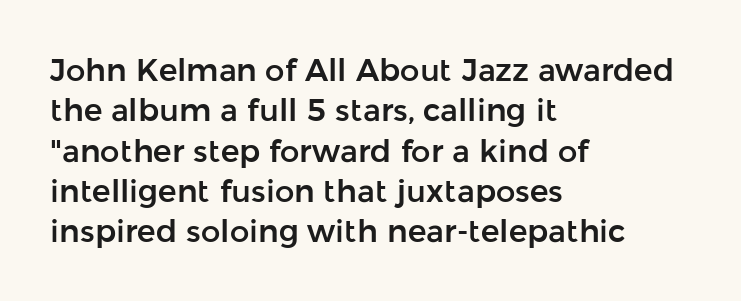
{"serif": "no", "italic": "no", "width": "normal", "stroke_contrast": "low", "x_height": "medium", "monospaced": "no", "underline": "no", "align": "left", "line_spacing": "normal", "line_spacing_ratio": 1.3, "letter_spacing": "normal", "letter_spacing_em": 0.0, "glyph_px": 31}
